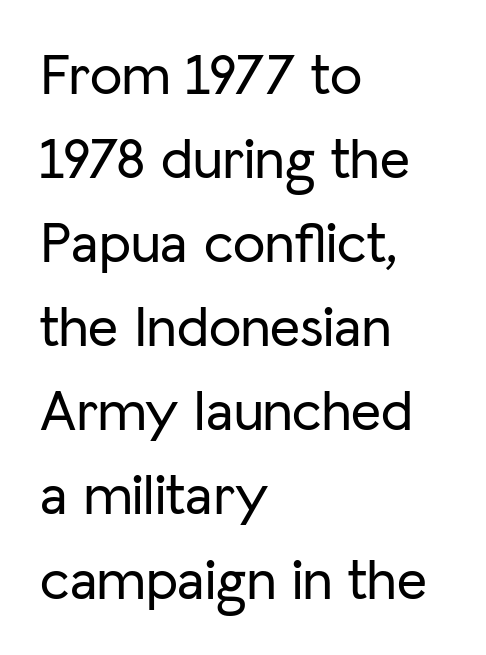
Q: Is the text italic (slanted)? A: No, it is upright.
Q: Is the typeface a serif or a sans-serif typeface? A: Sans-serif.
Q: Is the text underlined? A: No.
Q: How is the paragraph aligned? A: Left-aligned.
Q: Is the spacing between letters normal or unusually wide? A: Normal.
Q: Is the spacing between lines tight, normal or loose? A: Normal.
Q: Width (condensed, normal, or wide)? A: Normal.
Q: Stroke contrast? A: Low.
Q: x-height? A: Medium.
Q: Monospaced? A: No.
